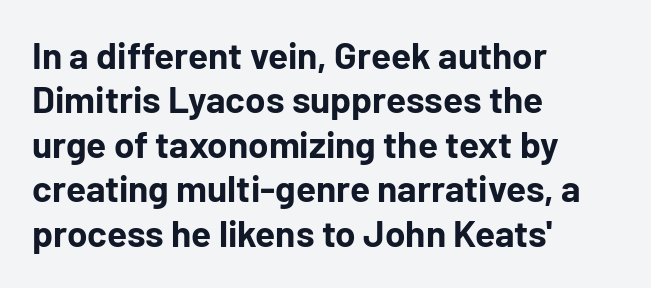
Do the characters align in a grid? No, the font is proportional. Casual observation: everything's shoved over to the left. Tracking here is standard; glyphs follow each other at the usual distance. What weight is shown? A full bold with thick strokes. Words float on clear page, feet unadorned. Italic? Not at all — the glyphs are vertical.
